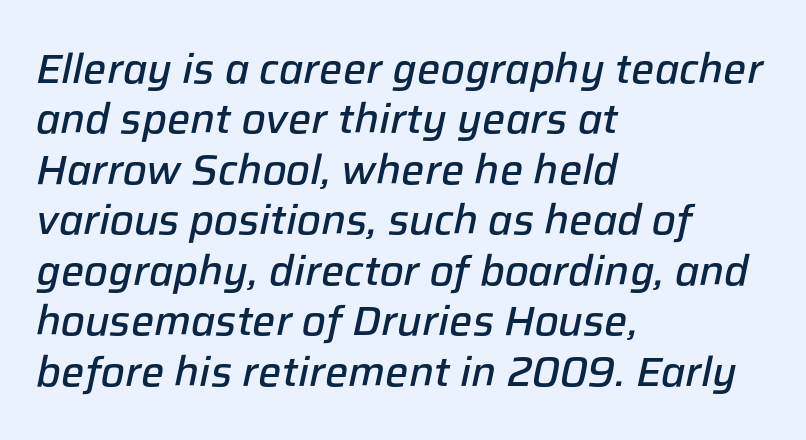
The rendering uses a semibold face; strokes are thickened but not to full bold. Unmarked baselines from the first word to the last. Think of a printed novel: that variable character pitch is what you see here. Slant detected: the letters are inclined.
